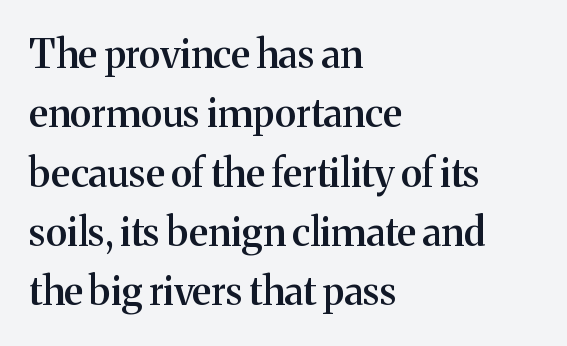
{"serif": "yes", "italic": "no", "bold": "semi", "weight": "semibold", "width": "normal", "stroke_contrast": "medium", "x_height": "medium", "monospaced": "no", "underline": "no", "align": "left", "line_spacing": "normal", "line_spacing_ratio": 1.52, "letter_spacing": "normal", "letter_spacing_em": 0.0, "glyph_px": 39}
